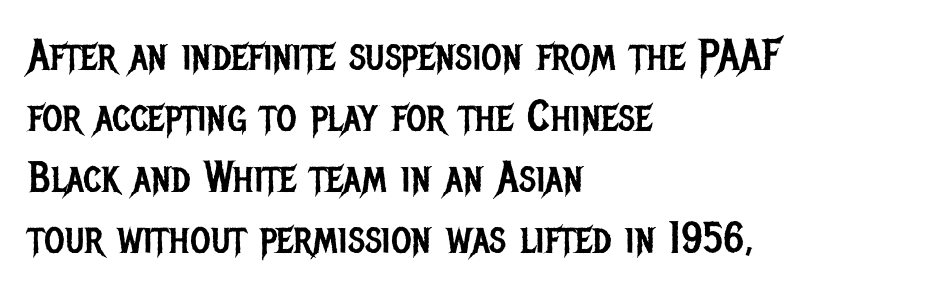
Students, observe: this is what conventionally led text looks like. Caption: multi-line text, flush left, ragged right. The rendering uses natural spacing where letterforms have individual widths. These lines keep a tight, regular rhythm from letter to letter.
